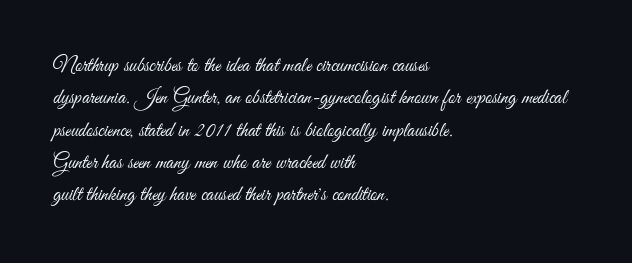
The image shows 21 px text type; set left-aligned, normal line spacing (1.54x), normal letter spacing, not underlined.
